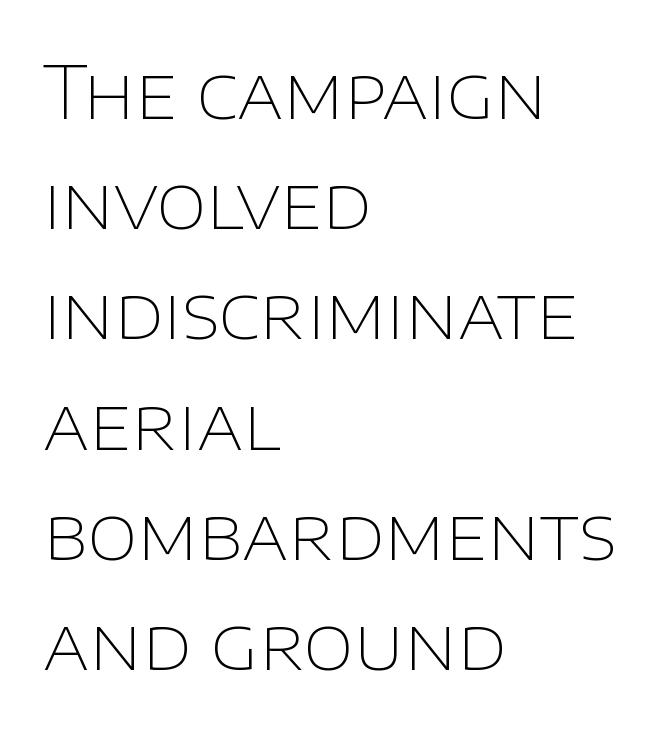
The image shows 73 px thin sans-serif type, upright; set left-aligned, normal line spacing (1.51x), normal letter spacing, not underlined; low stroke contrast and a large x-height.
